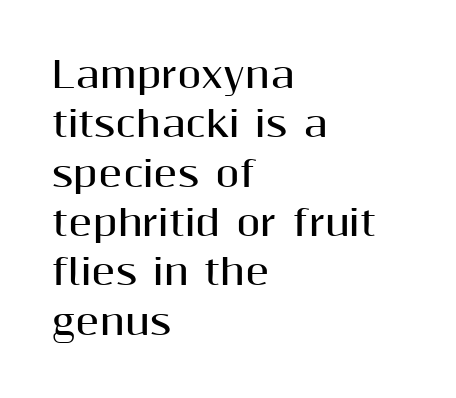
{"serif": "no", "italic": "no", "bold": "yes", "weight": "bold", "width": "normal", "stroke_contrast": "medium", "x_height": "medium", "monospaced": "no", "underline": "no", "align": "left", "line_spacing": "normal", "line_spacing_ratio": 1.41, "letter_spacing": "normal", "letter_spacing_em": 0.0, "glyph_px": 35}
